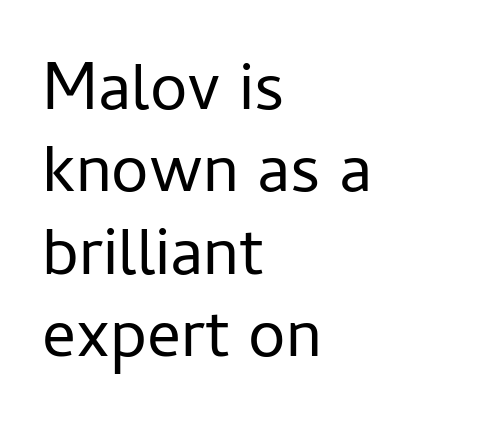
Q: Is the text bold? A: No.
Q: Is the text italic (slanted)? A: No, it is upright.
Q: Is the typeface a serif or a sans-serif typeface? A: Sans-serif.
Q: Is the text underlined? A: No.
Q: How is the paragraph aligned? A: Left-aligned.
Q: Is the spacing between letters normal or unusually wide? A: Normal.
Q: Width (condensed, normal, or wide)? A: Normal.
Q: Stroke contrast? A: Low.
Q: x-height? A: Medium.
Q: Monospaced? A: No.
